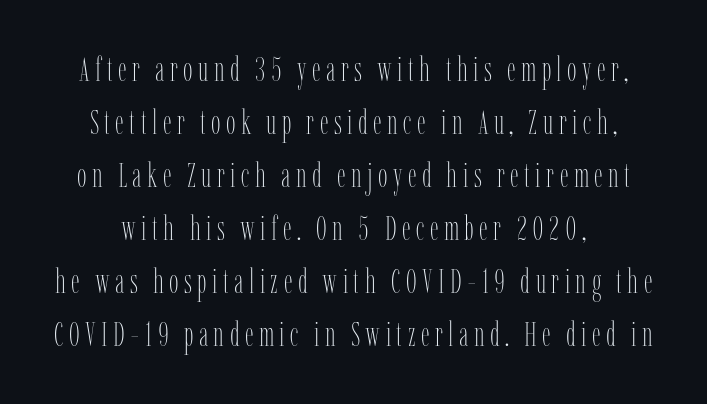
The image shows 34 px thin, condensed type, upright; set normal line spacing (1.56x), not underlined; low stroke contrast and a medium x-height.
